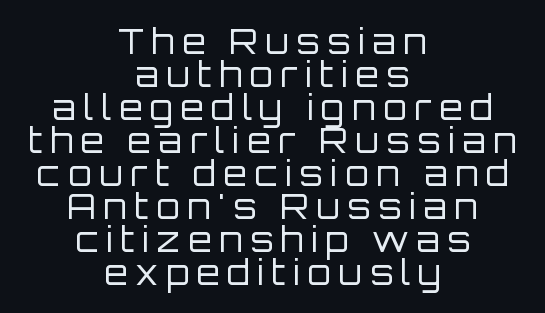
Q: Is the text bold? A: No.
Q: Is the text italic (slanted)? A: No, it is upright.
Q: Is the typeface a serif or a sans-serif typeface? A: Sans-serif.
Q: Is the text underlined? A: No.
Q: How is the paragraph aligned? A: Centered.
Q: Is the spacing between letters normal or unusually wide? A: Unusually wide.
Q: Is the spacing between lines tight, normal or loose? A: Tight.
Q: Width (condensed, normal, or wide)? A: Normal.
Q: Stroke contrast? A: Low.
Q: x-height? A: Large.
Q: Monospaced? A: No.
